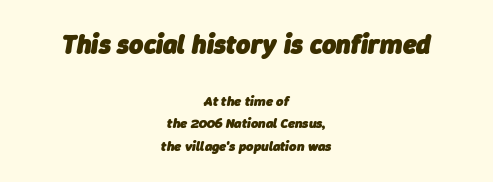
The image shows 27 px bold type, italic (leaning right); set centered, normal line spacing (1.63x), normal letter spacing, not underlined; the first (top) block is 1.93x larger.
